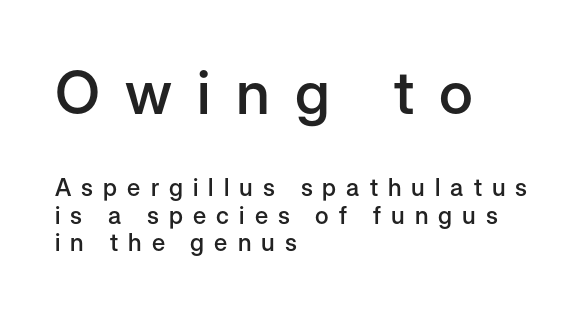
{"serif": "no", "italic": "no", "bold": "semi", "weight": "semibold", "width": "normal", "stroke_contrast": "low", "x_height": "medium", "monospaced": "no", "underline": "no", "align": "left", "line_spacing": "tight", "line_spacing_ratio": 1.15, "letter_spacing": "wide", "letter_spacing_em": 0.42, "larger_block": "first", "size_ratio": 2.5, "glyph_px": 60}
